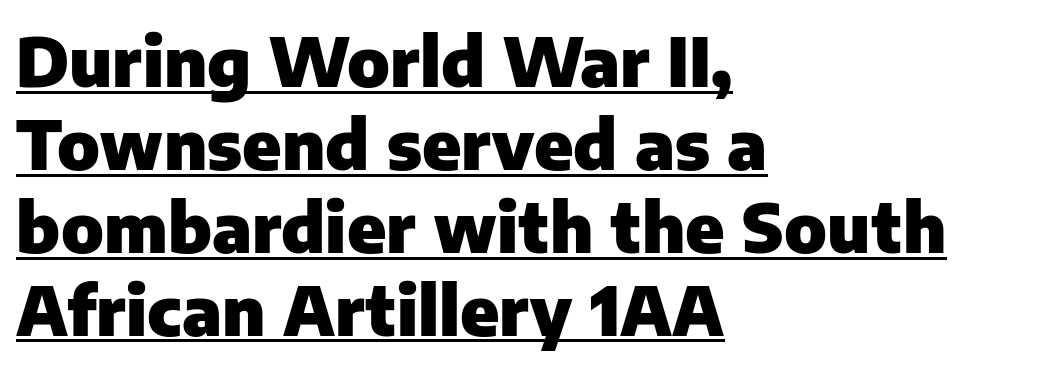
The image shows 68 px heavy sans-serif type, upright; set left-aligned, line spacing 1.22x, normal letter spacing, underlined; low stroke contrast and a medium x-height.
